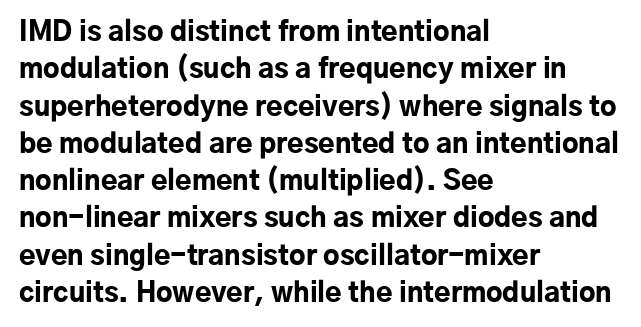
Q: Is the text bold? A: Yes.
Q: Is the text italic (slanted)? A: No, it is upright.
Q: Is the text underlined? A: No.
Q: How is the paragraph aligned? A: Left-aligned.
Q: Is the spacing between letters normal or unusually wide? A: Normal.
Q: Is the spacing between lines tight, normal or loose? A: Normal.
